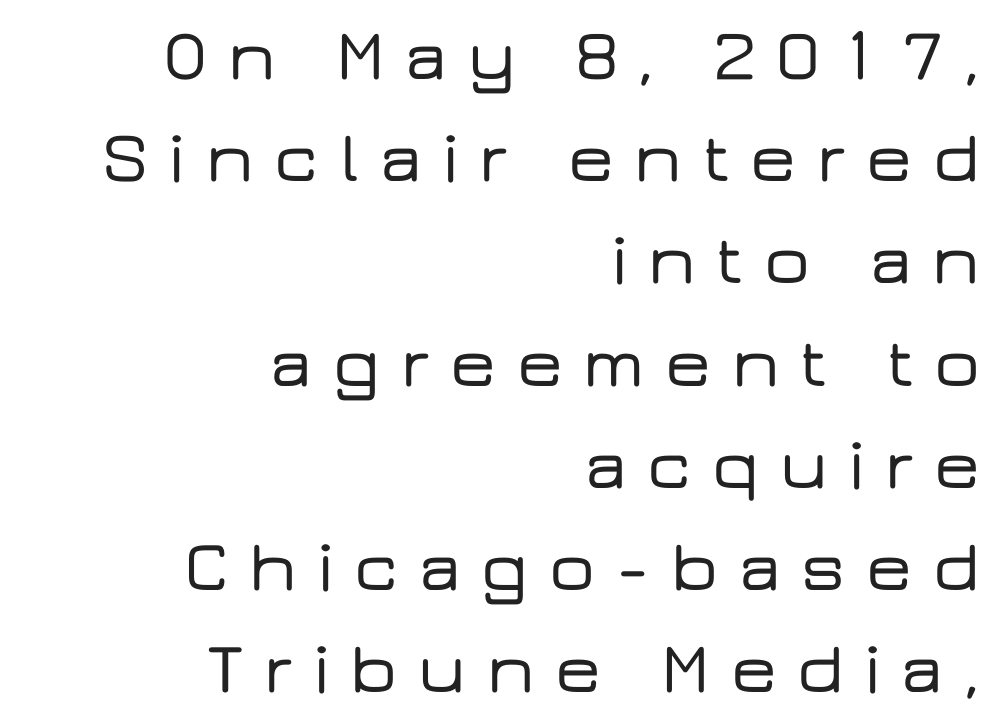
{"serif": "no", "italic": "no", "width": "wide", "stroke_contrast": "low", "x_height": "medium", "monospaced": "no", "underline": "no", "align": "right", "line_spacing": "normal", "line_spacing_ratio": 1.42, "letter_spacing": "wide", "letter_spacing_em": 0.29, "glyph_px": 72}
